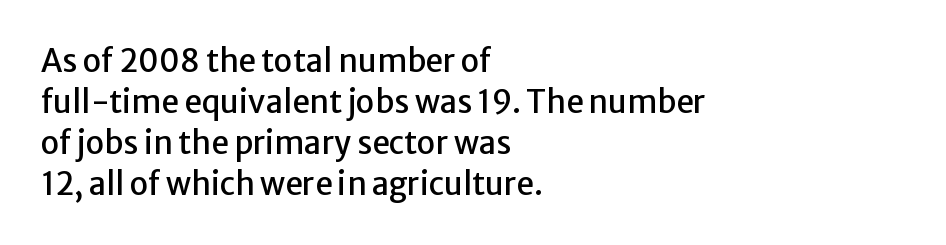
The image shows 31 px sans-serif type, upright; set left-aligned, normal line spacing (1.32x), normal letter spacing, not underlined; low stroke contrast and a medium x-height.
